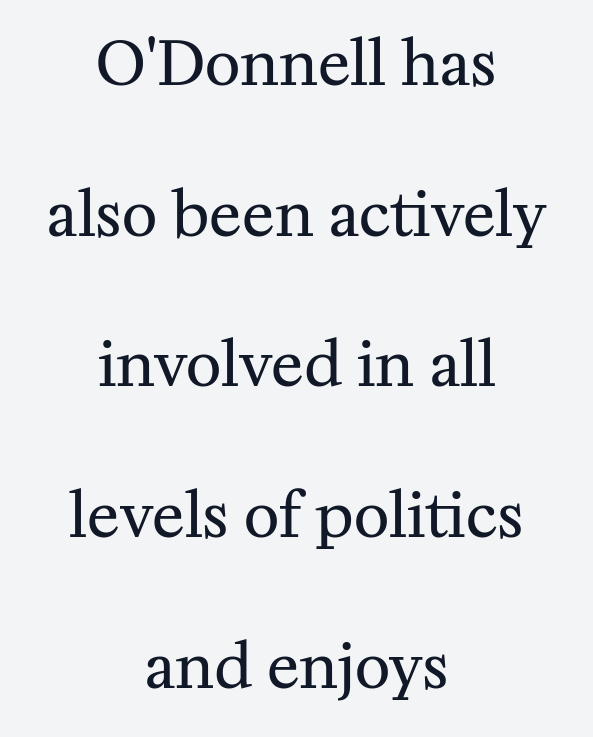
Q: Is the text bold? A: No.
Q: Is the text italic (slanted)? A: No, it is upright.
Q: Is the typeface a serif or a sans-serif typeface? A: Serif.
Q: Is the text underlined? A: No.
Q: How is the paragraph aligned? A: Centered.
Q: Is the spacing between letters normal or unusually wide? A: Normal.
Q: Is the spacing between lines tight, normal or loose? A: Loose.
Q: Width (condensed, normal, or wide)? A: Normal.
Q: Stroke contrast? A: Medium.
Q: x-height? A: Medium.
Q: Monospaced? A: No.
